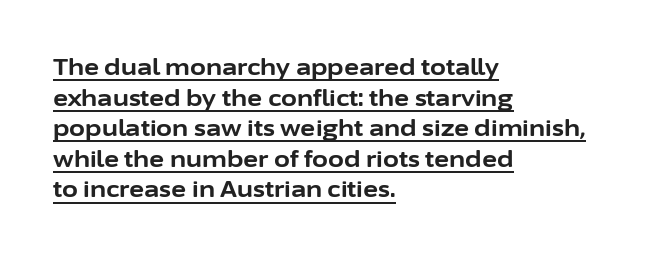
The image shows 23 px bold type, upright; set left-aligned, normal line spacing (1.33x), normal letter spacing, underlined.
